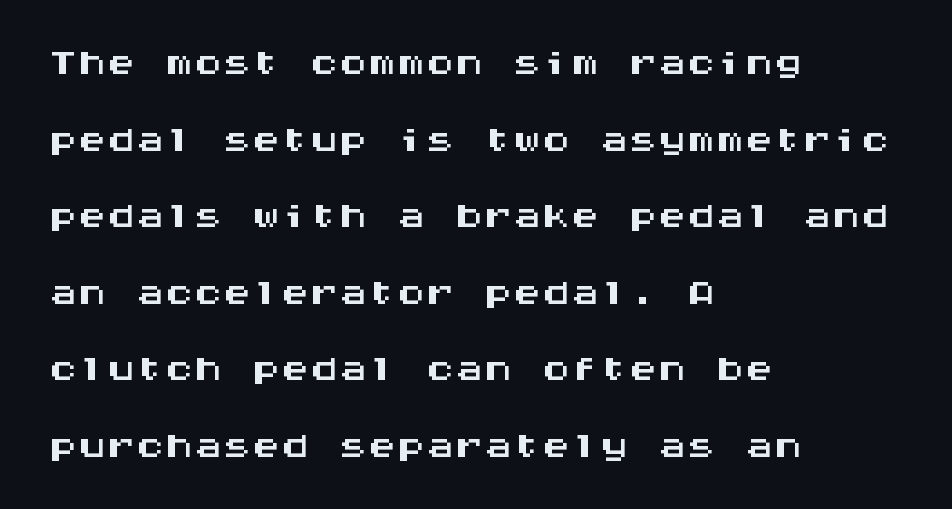
A bare baseline throughout the passage. Leftover space on each line is placed entirely after the last word. The axis of the letterforms is exactly vertical. Does the type have serifs? No, each stem ends abruptly. One glance says typical: line gaps are just what's usual. Each letter, wide or thin by design, is forced into the same width here.
